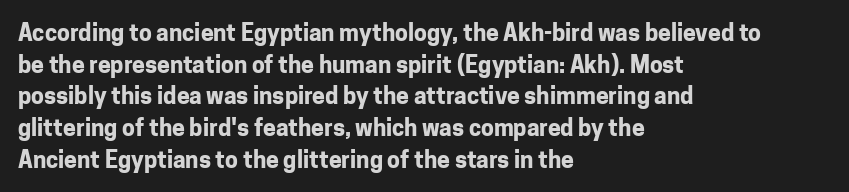
{"italic": "no", "bold": "yes", "underline": "no", "align": "left", "line_spacing": "normal", "line_spacing_ratio": 1.38, "letter_spacing": "normal", "letter_spacing_em": 0.0, "glyph_px": 23}
